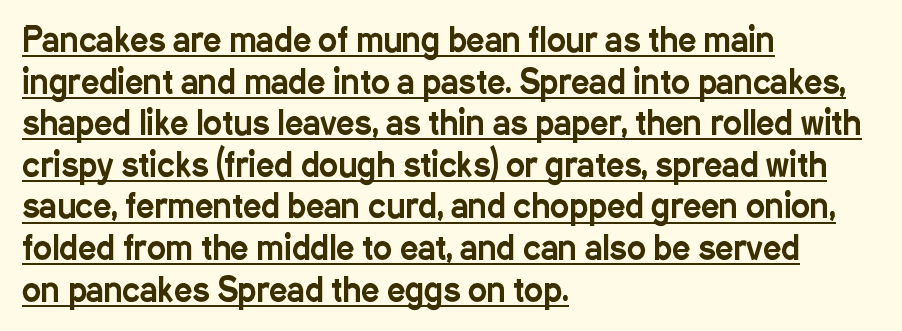
Q: Is the text italic (slanted)? A: No, it is upright.
Q: Is the typeface a serif or a sans-serif typeface? A: Sans-serif.
Q: Is the text underlined? A: Yes.
Q: How is the paragraph aligned? A: Left-aligned.
Q: Is the spacing between letters normal or unusually wide? A: Normal.
Q: Is the spacing between lines tight, normal or loose? A: Normal.
Q: Width (condensed, normal, or wide)? A: Condensed.
Q: Stroke contrast? A: Low.
Q: x-height? A: Medium.
Q: Monospaced? A: No.
